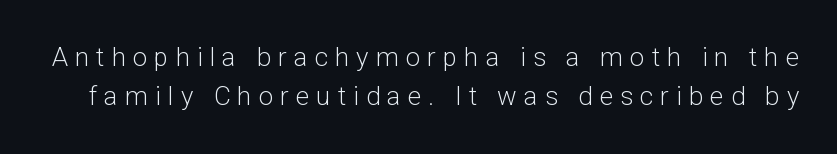
Q: Is the text bold? A: No.
Q: Is the text italic (slanted)? A: No, it is upright.
Q: Is the text underlined? A: No.
Q: Is the spacing between letters normal or unusually wide? A: Unusually wide.
Q: Is the spacing between lines tight, normal or loose? A: Normal.
